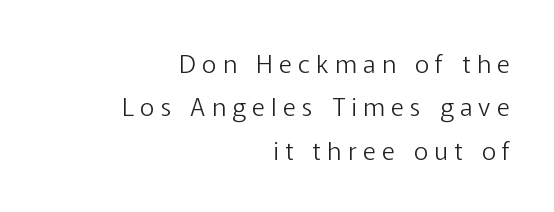
{"italic": "no", "bold": "no", "underline": "no", "align": "right", "line_spacing_ratio": 1.74, "letter_spacing": "wide", "letter_spacing_em": 0.26, "glyph_px": 25}
